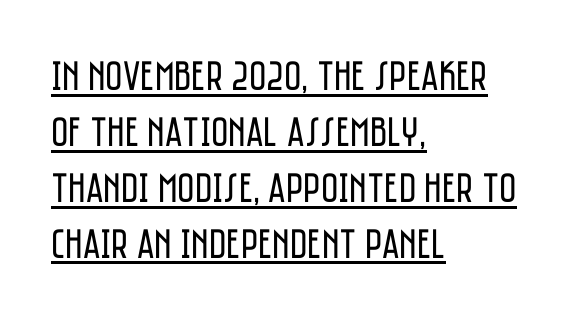
The image shows 42 px regular-weight, condensed sans-serif type, upright; set left-aligned, normal line spacing (1.33x), normal letter spacing, underlined; low stroke contrast and a large x-height.
